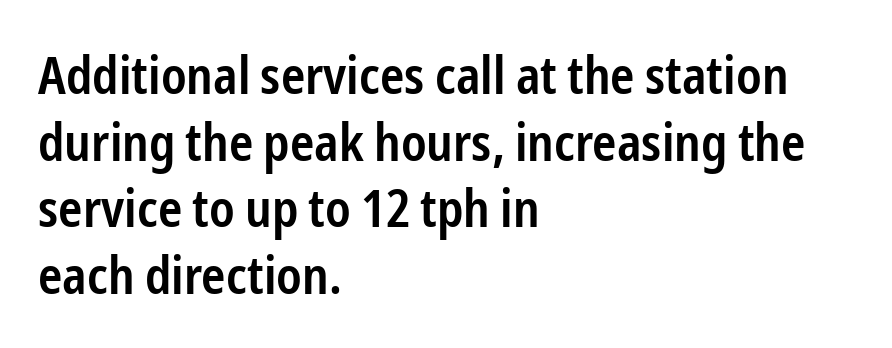
The image shows 52 px semibold, condensed sans-serif type, upright; set left-aligned, normal line spacing (1.28x), normal letter spacing, not underlined; low stroke contrast and a medium x-height.
